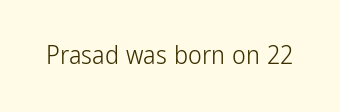
Q: Is the text bold? A: No.
Q: Is the text italic (slanted)? A: No, it is upright.
Q: Is the text underlined? A: No.
Q: Is the spacing between letters normal or unusually wide? A: Normal.
